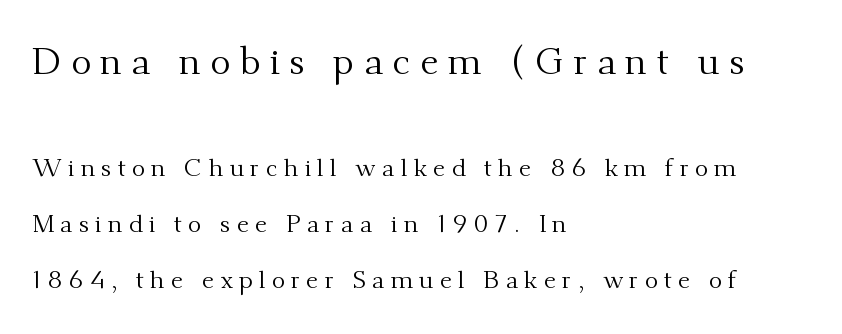
Q: Is the text bold? A: No.
Q: Is the text italic (slanted)? A: No, it is upright.
Q: Is the typeface a serif or a sans-serif typeface? A: Serif.
Q: Is the text underlined? A: No.
Q: How is the paragraph aligned? A: Left-aligned.
Q: Is the spacing between letters normal or unusually wide? A: Unusually wide.
Q: Is the spacing between lines tight, normal or loose? A: Loose.
Q: Which block of text is set in a larger size, the first (top) or the second (bottom)? A: The first (top) one.
Q: Width (condensed, normal, or wide)? A: Normal.
Q: Stroke contrast? A: Medium.
Q: x-height? A: Small.
Q: Monospaced? A: No.
